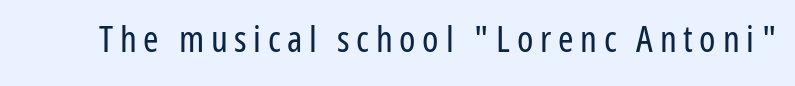
Descenders are the only things crossing below the line. Serifs: no, the terminals of the letterforms are clean. Weight class: somewhere from thin through regular. Notice how the stems are strictly vertical — no italics here.
